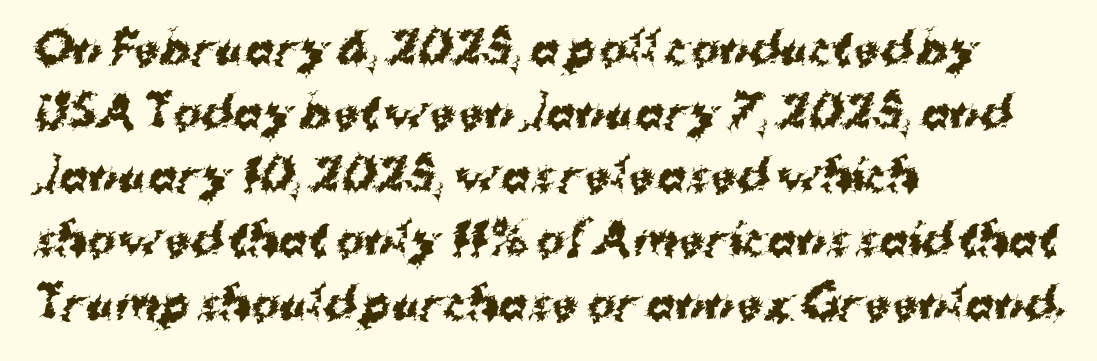
Descenders hang freely into open space. Compared with a centered layout, this one pins lines to the left instead. Classification — sans serif. Default kerning and tracking; the words read as compact shapes. The typesetting leans heavy: a genuine bold. Horizontal bands of white between lines are of average thickness.
